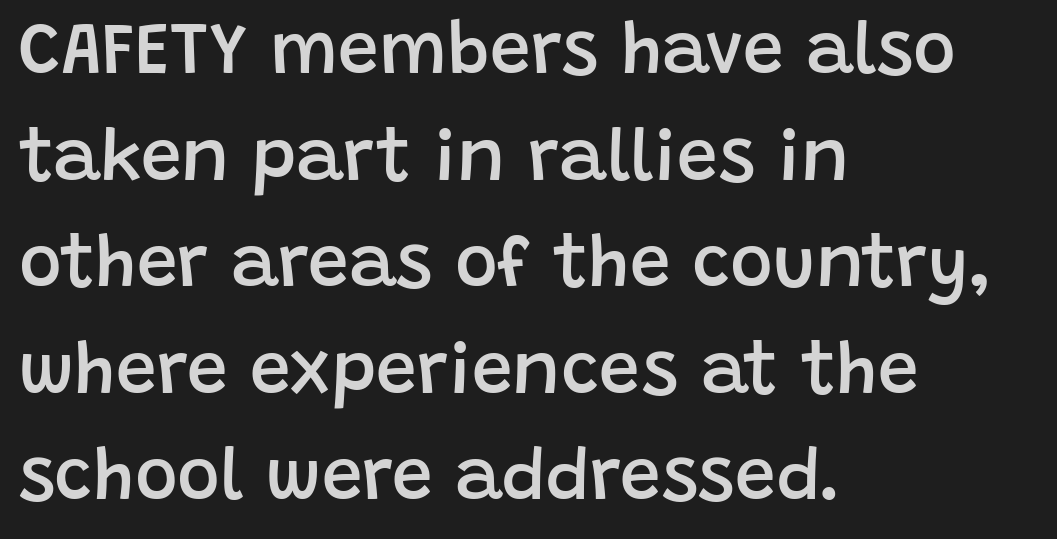
{"serif": "no", "italic": "no", "bold": "semi", "weight": "semibold", "width": "normal", "stroke_contrast": "low", "x_height": "large", "monospaced": "no", "underline": "no", "align": "left", "line_spacing": "normal", "line_spacing_ratio": 1.46, "letter_spacing": "normal", "letter_spacing_em": 0.0, "glyph_px": 73}
